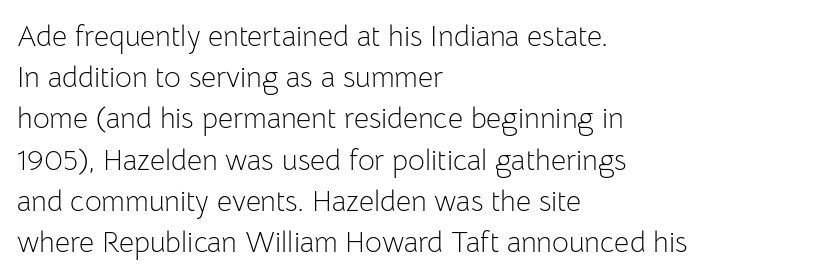
Observe the absence of serifs on each vertical stroke in this sample. Underlining? Definitely not there. Every stem runs plumb, perpendicular to the baseline. The face looks like a standard text weight, possibly lighter. You could call the tracking neutral — neither tight nor loose. In terms of leading, this rendering sits right in the middle.
